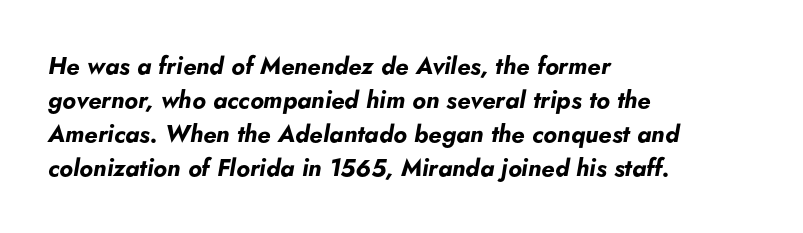
The image shows 24 px bold type, italic (leaning right); set left-aligned, normal line spacing (1.41x), normal letter spacing, not underlined.
